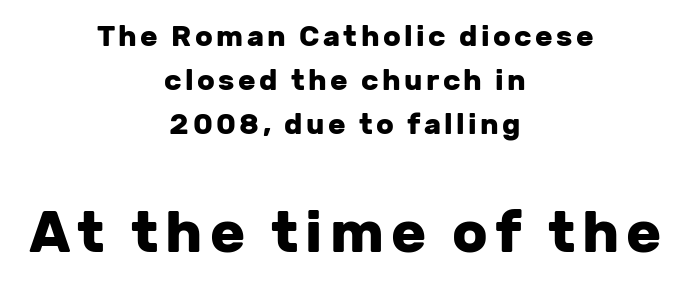
{"serif": "no", "italic": "no", "bold": "yes", "weight": "heavy", "width": "normal", "stroke_contrast": "low", "x_height": "medium", "monospaced": "no", "underline": "no", "align": "center", "line_spacing": "normal", "line_spacing_ratio": 1.52, "larger_block": "second", "size_ratio": 2.0, "glyph_px": 58}
